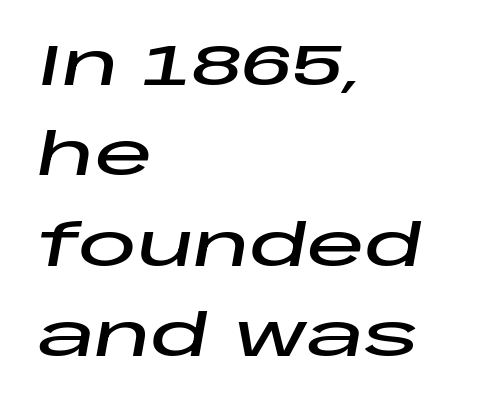
Q: Is the text italic (slanted)? A: Yes, it leans right by about 10 degrees.
Q: Is the text underlined? A: No.
Q: How is the paragraph aligned? A: Left-aligned.
Q: Is the spacing between letters normal or unusually wide? A: Normal.
Q: Is the spacing between lines tight, normal or loose? A: Normal.
Q: Width (condensed, normal, or wide)? A: Wide.
Q: Stroke contrast? A: Low.
Q: x-height? A: Large.
Q: Monospaced? A: No.
